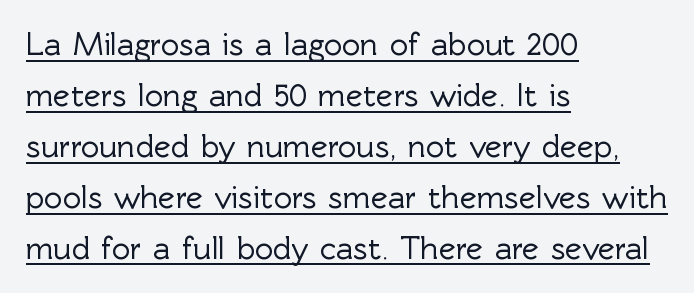
The image shows 32 px sans-serif type, upright; set left-aligned, normal line spacing (1.59x), normal letter spacing, underlined; a medium x-height.
